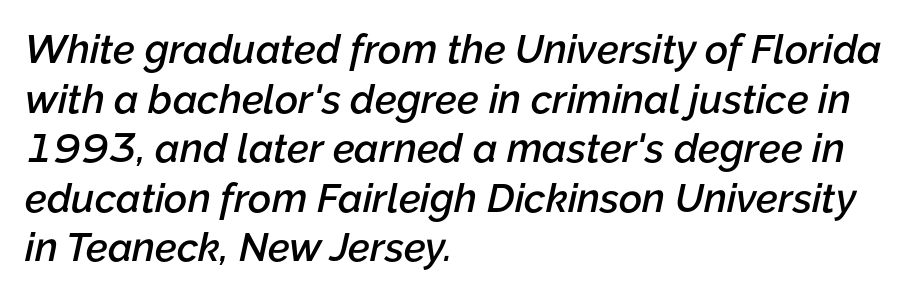
Q: Is the text bold? A: Semi-bold.
Q: Is the text italic (slanted)? A: Yes, it leans right by about 12 degrees.
Q: Is the text underlined? A: No.
Q: How is the paragraph aligned? A: Left-aligned.
Q: Is the spacing between letters normal or unusually wide? A: Normal.
Q: Width (condensed, normal, or wide)? A: Normal.
Q: Stroke contrast? A: Low.
Q: x-height? A: Medium.
Q: Monospaced? A: No.
